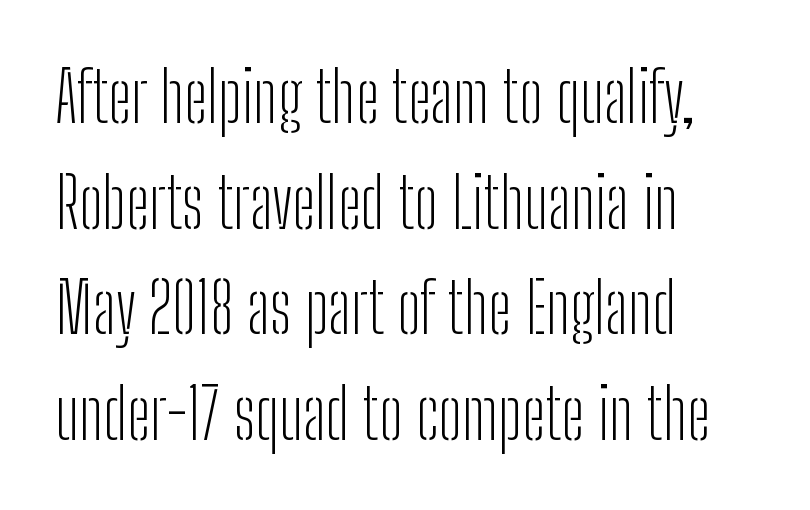
Q: Is the text bold? A: No.
Q: Is the text italic (slanted)? A: No, it is upright.
Q: Is the typeface a serif or a sans-serif typeface? A: Sans-serif.
Q: Is the text underlined? A: No.
Q: How is the paragraph aligned? A: Left-aligned.
Q: Is the spacing between letters normal or unusually wide? A: Normal.
Q: Is the spacing between lines tight, normal or loose? A: Normal.
Q: Width (condensed, normal, or wide)? A: Condensed.
Q: Stroke contrast? A: Low.
Q: x-height? A: Medium.
Q: Monospaced? A: No.
